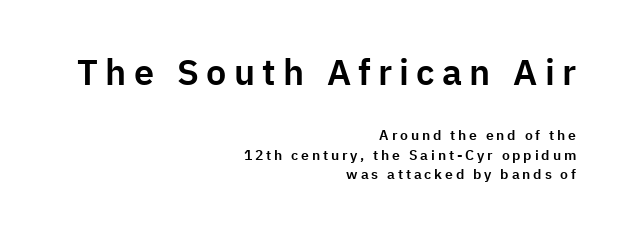
A bare baseline throughout the passage. Caption: multi-line text, flush right, ragged left. Two sizes are in play, and the larger belongs to the first block. Characters remain perfectly vertical along every line.
